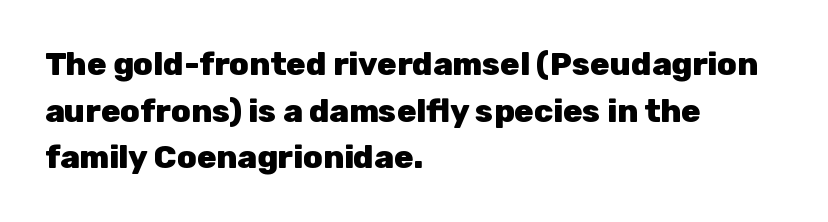
Q: Is the text bold? A: Yes.
Q: Is the text italic (slanted)? A: No, it is upright.
Q: Is the typeface a serif or a sans-serif typeface? A: Sans-serif.
Q: Is the text underlined? A: No.
Q: How is the paragraph aligned? A: Left-aligned.
Q: Is the spacing between letters normal or unusually wide? A: Normal.
Q: Is the spacing between lines tight, normal or loose? A: Normal.
Q: Width (condensed, normal, or wide)? A: Normal.
Q: Stroke contrast? A: Low.
Q: x-height? A: Medium.
Q: Monospaced? A: No.
